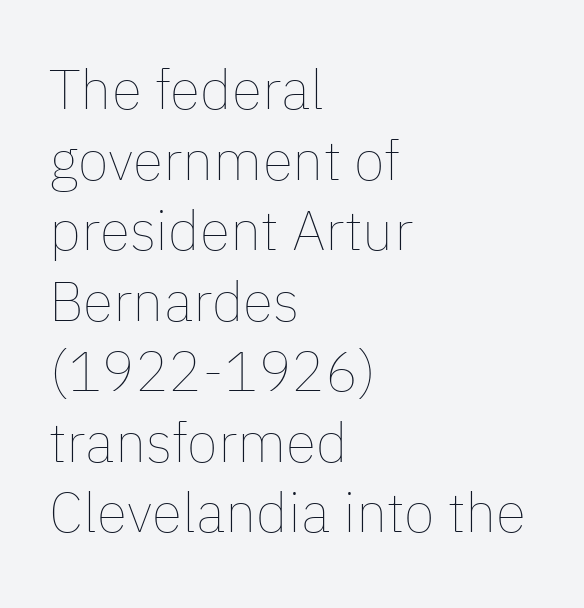
Q: Is the text bold? A: No.
Q: Is the text italic (slanted)? A: No, it is upright.
Q: Is the text underlined? A: No.
Q: How is the paragraph aligned? A: Left-aligned.
Q: Is the spacing between letters normal or unusually wide? A: Normal.
Q: Is the spacing between lines tight, normal or loose? A: Normal.
Q: Width (condensed, normal, or wide)? A: Normal.
Q: Stroke contrast? A: Low.
Q: x-height? A: Medium.
Q: Monospaced? A: No.
